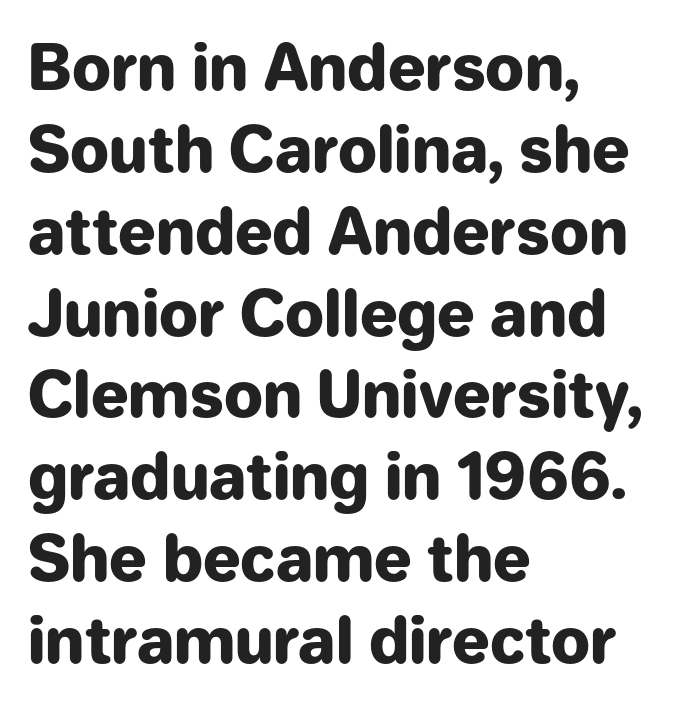
Q: Is the text bold? A: Yes.
Q: Is the text italic (slanted)? A: No, it is upright.
Q: Is the typeface a serif or a sans-serif typeface? A: Sans-serif.
Q: Is the text underlined? A: No.
Q: How is the paragraph aligned? A: Left-aligned.
Q: Is the spacing between letters normal or unusually wide? A: Normal.
Q: Is the spacing between lines tight, normal or loose? A: Normal.
Q: Width (condensed, normal, or wide)? A: Normal.
Q: Stroke contrast? A: Low.
Q: x-height? A: Medium.
Q: Monospaced? A: No.
